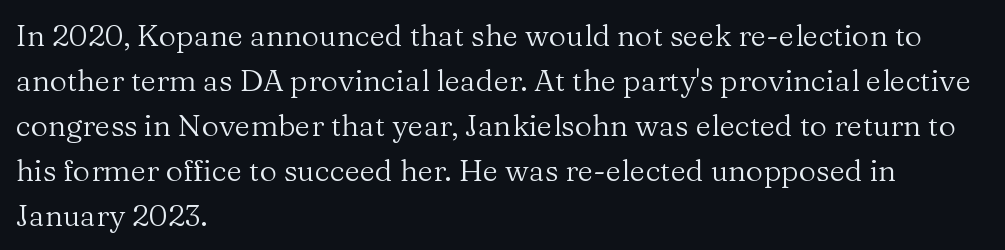
Q: Is the text bold? A: No.
Q: Is the text italic (slanted)? A: No, it is upright.
Q: Is the typeface a serif or a sans-serif typeface? A: Serif.
Q: Is the text underlined? A: No.
Q: How is the paragraph aligned? A: Left-aligned.
Q: Is the spacing between letters normal or unusually wide? A: Normal.
Q: Is the spacing between lines tight, normal or loose? A: Normal.
Q: Width (condensed, normal, or wide)? A: Normal.
Q: Stroke contrast? A: Medium.
Q: x-height? A: Medium.
Q: Monospaced? A: No.
